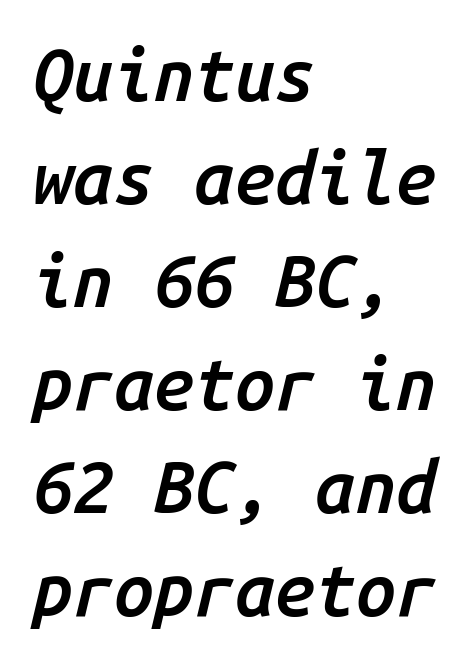
{"italic": "yes", "lean": "right", "slant_degrees": 14, "bold": "semi", "weight": "semibold", "width": "normal", "stroke_contrast": "low", "x_height": "medium", "monospaced": "yes", "underline": "no", "align": "left", "line_spacing": "normal", "line_spacing_ratio": 1.43, "letter_spacing": "normal", "letter_spacing_em": 0.0, "glyph_px": 72}
